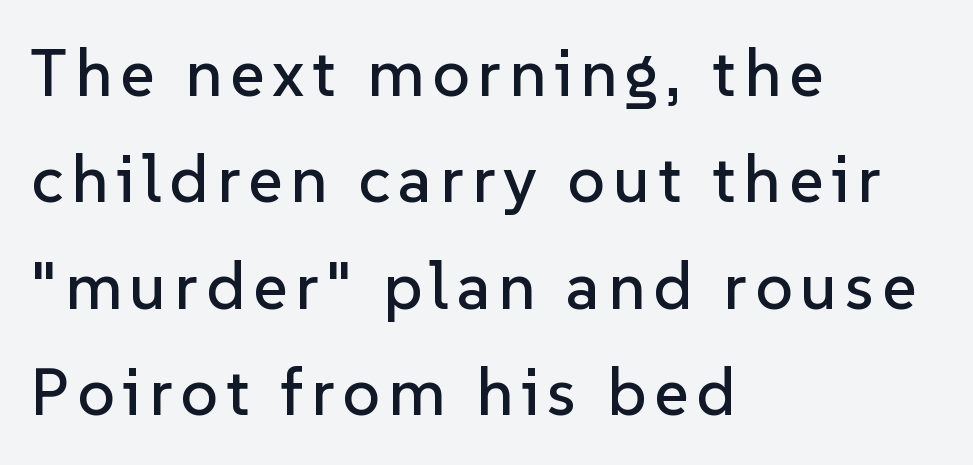
A typesetter would call this proportional, since set widths differ per character. Where is the straight margin? On the left. Posture: straight, roman, zero tilt. The face used here is a sans, in the tradition of grotesques and geometrics. The leading is moderate, giving the passage an even texture.
